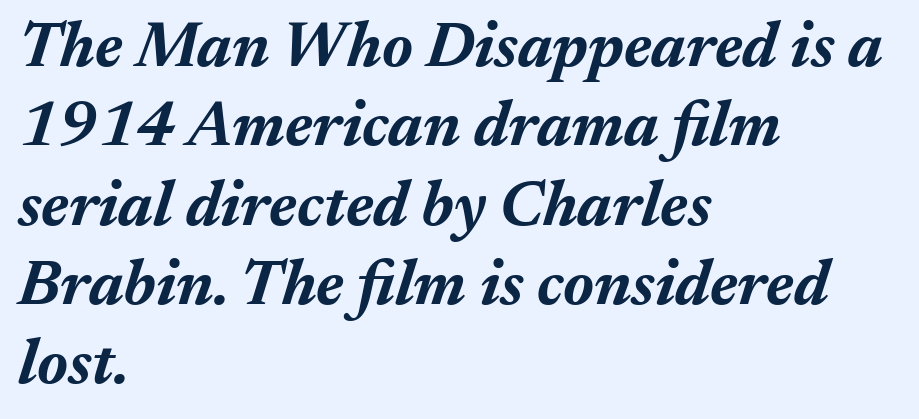
{"italic": "yes", "lean": "right", "slant_degrees": 17, "bold": "yes", "weight": "bold", "width": "normal", "stroke_contrast": "medium", "x_height": "medium", "monospaced": "no", "underline": "no", "align": "left", "line_spacing_ratio": 1.24, "letter_spacing": "normal", "letter_spacing_em": 0.0, "glyph_px": 64}
